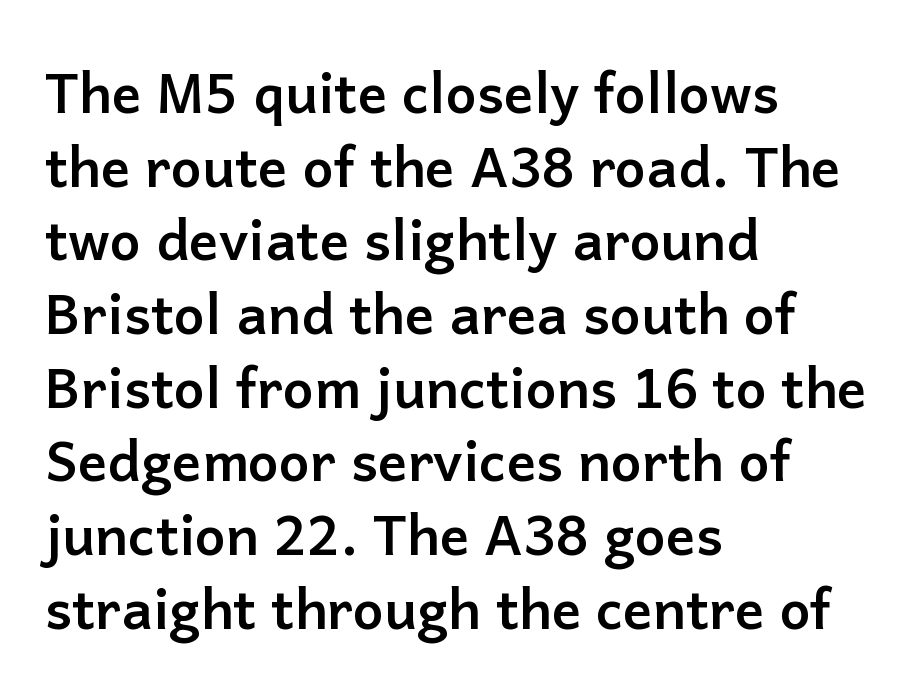
The rendering anchors every line to the left-hand side. Proportional: the letters do not fall into vertical columns. Thick stems and heavy bowls — unmistakably bold. Italic? Not at all — the glyphs are vertical. Typographically, this falls in the sans-serif category.
